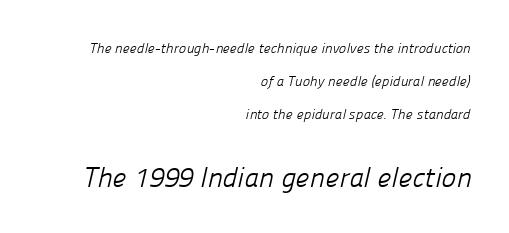
Interline gaps are noticeably wide in this sample. The space beneath each line is pristine and unruled. A typesetter would call this proportional, since set widths differ per character. The characters are drawn with everyday or finer stroke widths. Short and long lines alike share a common ending point at right.
